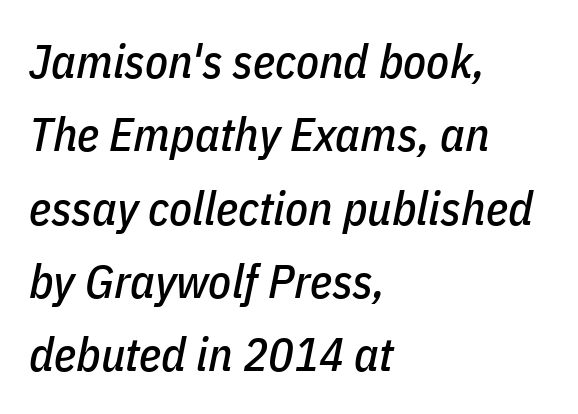
The image shows 47 px condensed type, italic (leaning right); set left-aligned, normal line spacing (1.56x), normal letter spacing, not underlined; low stroke contrast and a medium x-height.
